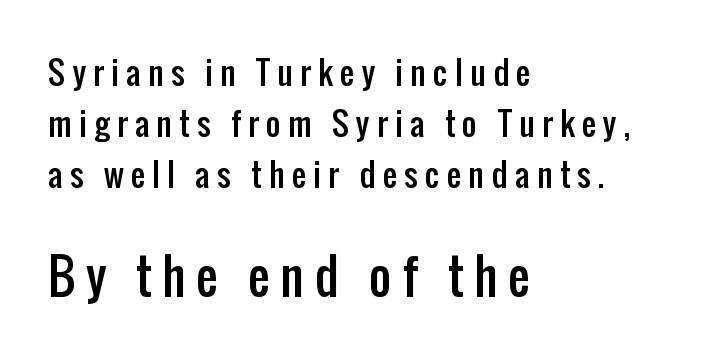
{"serif": "no", "italic": "no", "width": "condensed", "stroke_contrast": "low", "x_height": "medium", "monospaced": "no", "underline": "no", "align": "left", "line_spacing": "normal", "line_spacing_ratio": 1.6, "letter_spacing": "wide", "letter_spacing_em": 0.23, "larger_block": "second", "size_ratio": 1.5, "glyph_px": 48}
